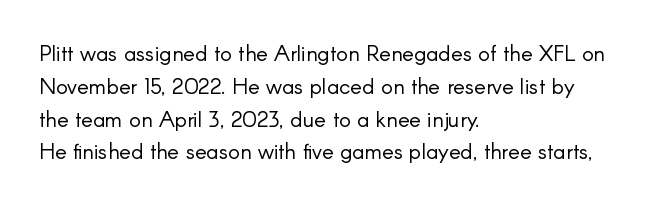
Descender tails drop into unmarked territory. Vertically, the passage feels balanced, rows spaced as you'd expect. The typesetter chose a ragged-right arrangement here. The typography opts for an upright posture over an oblique one. The rendering keeps characters at their native spacing. Stroke mass is kept to a normal reading level or below.
